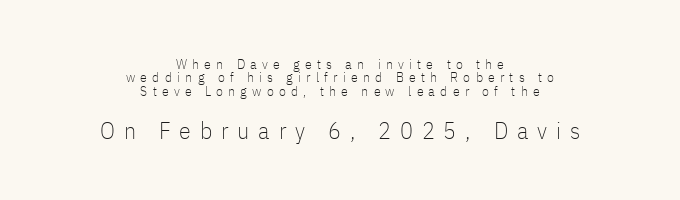
On a weight scale, this lands at 450 or below. Short note: letters widely spaced. The axis of the letterforms is exactly vertical. These lines are centered, leaving both edges ragged.
